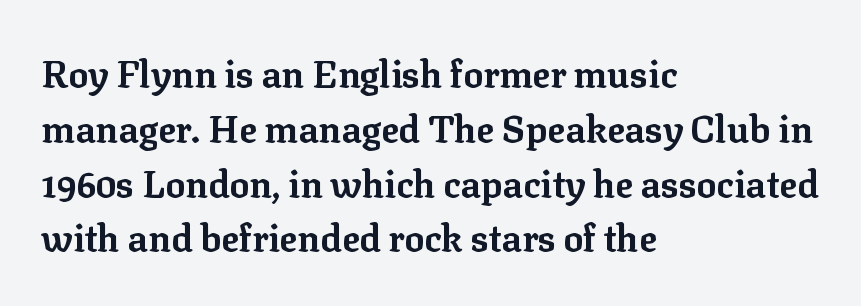
The image shows 37 px bold serif type, upright; set left-aligned, normal line spacing (1.48x), normal letter spacing, not underlined; low stroke contrast and a medium x-height.
